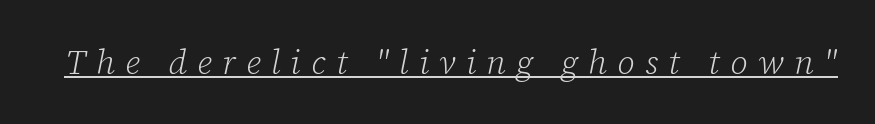
{"serif": "yes", "italic": "yes", "lean": "right", "slant_degrees": 12, "bold": "no", "weight": "light", "width": "normal", "stroke_contrast": "low", "x_height": "medium", "monospaced": "no", "underline": "yes", "letter_spacing": "wide", "letter_spacing_em": 0.3, "glyph_px": 34}
